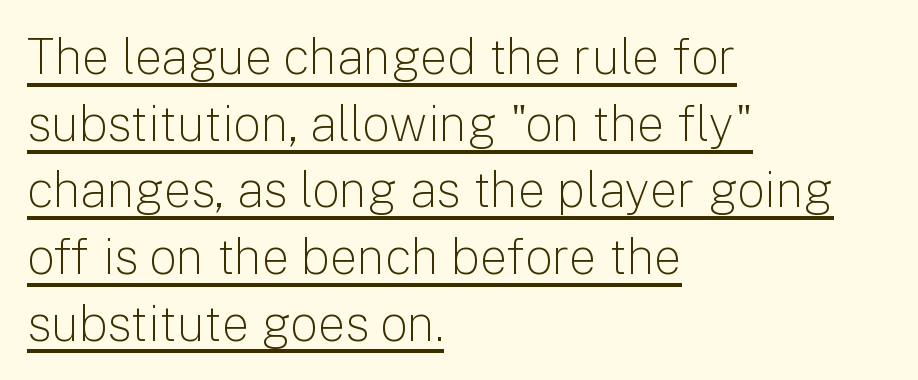
{"serif": "no", "italic": "no", "bold": "no", "weight": "light", "width": "normal", "stroke_contrast": "low", "x_height": "medium", "monospaced": "no", "underline": "yes", "align": "left", "line_spacing": "normal", "line_spacing_ratio": 1.36, "letter_spacing": "normal", "letter_spacing_em": 0.0, "glyph_px": 49}
